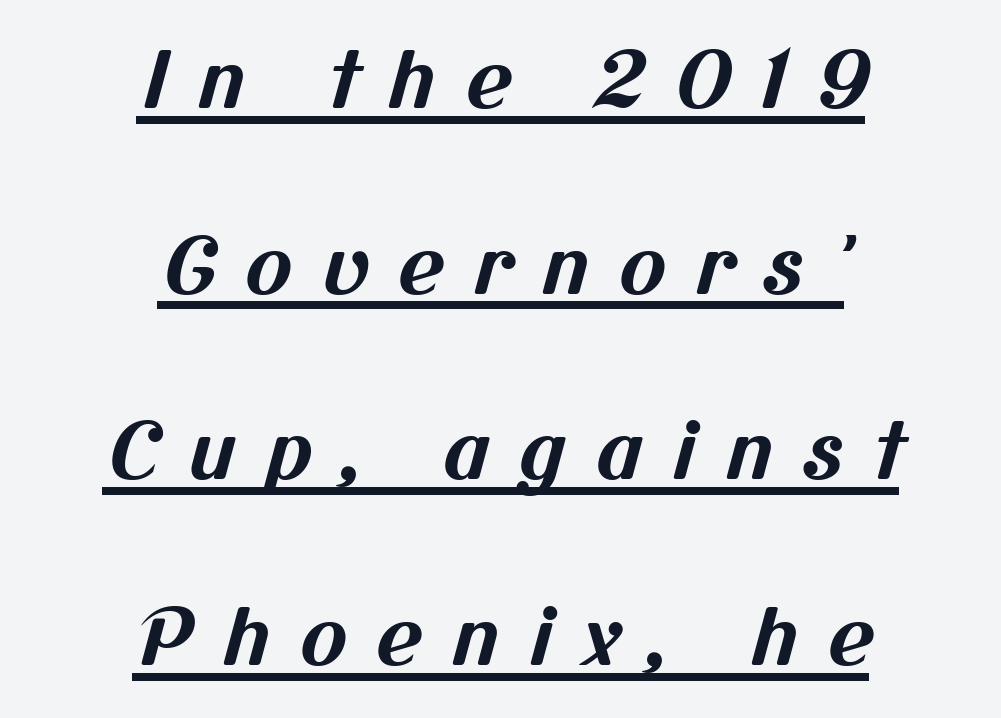
{"serif": "no", "bold": "yes", "weight": "bold", "width": "normal", "stroke_contrast": "medium", "x_height": "medium", "monospaced": "no", "underline": "yes", "align": "center", "line_spacing": "loose", "line_spacing_ratio": 2.35, "letter_spacing": "wide", "letter_spacing_em": 0.37, "glyph_px": 79}
